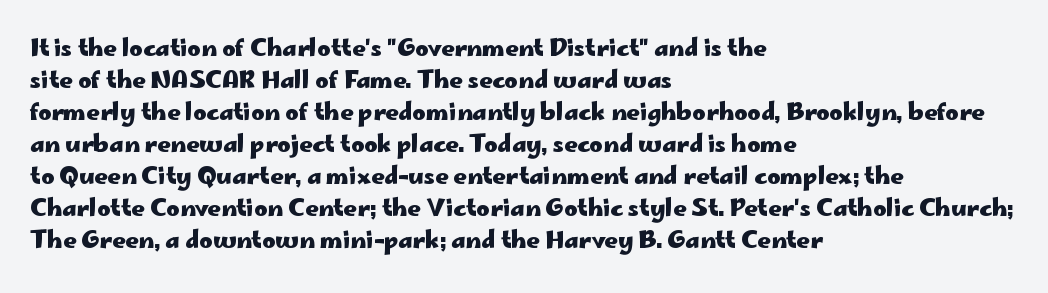
Compared with typical paragraphs, the rows here are spaced about the same. In terms of posture, this sample is upright. You'd pick this weight for a headline — it's a proper bold. Typeset ragged right — the left edge is the straight one.
